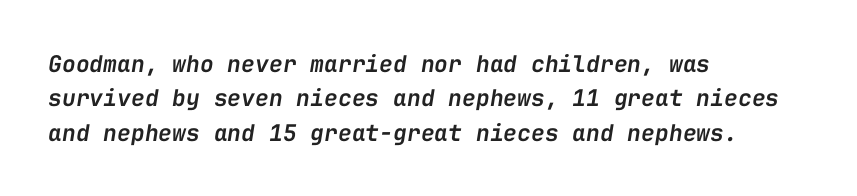
Teacher's note: observe the even left margin — that is flush-left alignment. The letterforms sit shoulder to shoulder at normal distance. The glyphs have the mass of a demibold cut, below bold. Decoration check: the copy has no underline. When letters slant like this, we call the style italic.
